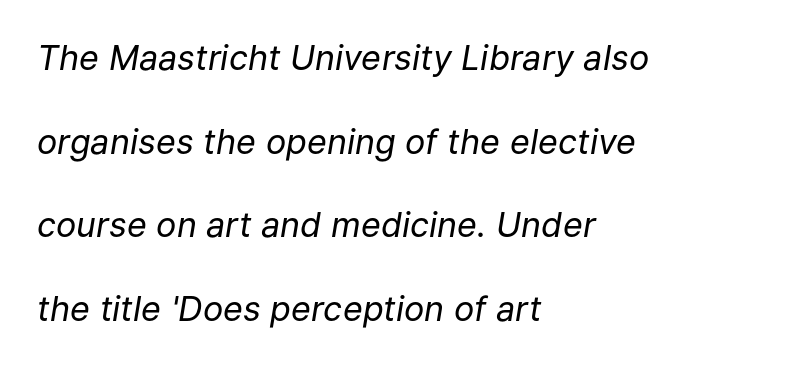
Descenders are the only things crossing below the line. Horizontally, the lines are justified to the leading edge only. Compared with typical paragraphs, the rows here are farther apart. Is this a heavy cut? Hardly; it is regular or lighter. Tracking here is standard; glyphs follow each other at the usual distance.
